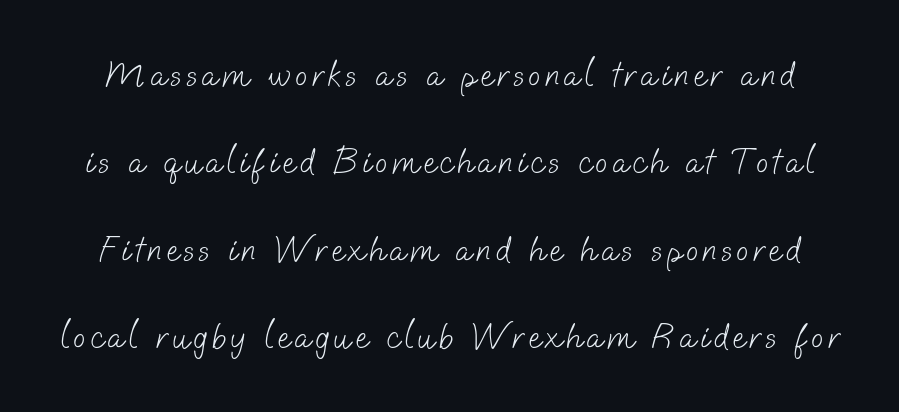
{"serif": "no", "bold": "no", "weight": "light", "width": "normal", "stroke_contrast": "low", "x_height": "small", "monospaced": "no", "underline": "no", "line_spacing": "loose", "line_spacing_ratio": 2.43, "glyph_px": 36}
